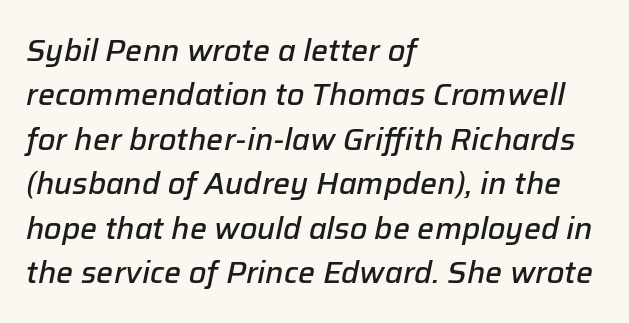
Q: Is the text bold? A: Semi-bold.
Q: Is the text italic (slanted)? A: Yes, it leans right by about 12 degrees.
Q: Is the text underlined? A: No.
Q: How is the paragraph aligned? A: Left-aligned.
Q: Is the spacing between letters normal or unusually wide? A: Normal.
Q: Is the spacing between lines tight, normal or loose? A: Normal.
Q: Width (condensed, normal, or wide)? A: Normal.
Q: Stroke contrast? A: Low.
Q: x-height? A: Medium.
Q: Monospaced? A: No.
